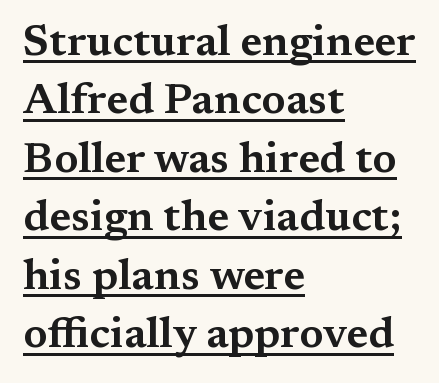
Does the copy run flush right? No — it runs flush left. The leading is moderate, giving the passage an even texture. In terms of posture, this sample is upright. Varying glyph widths throughout — classic text-font behaviour. This rendering employs a face with finishing strokes, i.e., a serif.
